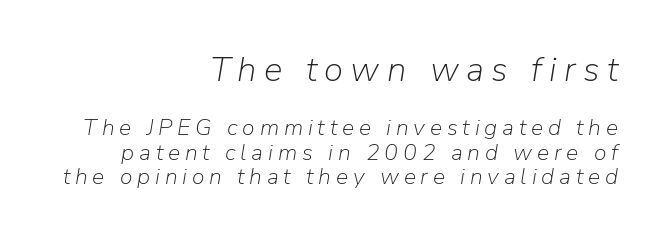
{"italic": "yes", "lean": "right", "slant_degrees": 9, "bold": "no", "weight": "light", "width": "normal", "stroke_contrast": "low", "x_height": "medium", "monospaced": "no", "underline": "no", "align": "right", "line_spacing": "tight", "line_spacing_ratio": 1.08, "letter_spacing": "wide", "letter_spacing_em": 0.21, "larger_block": "first", "size_ratio": 1.52, "glyph_px": 35}
